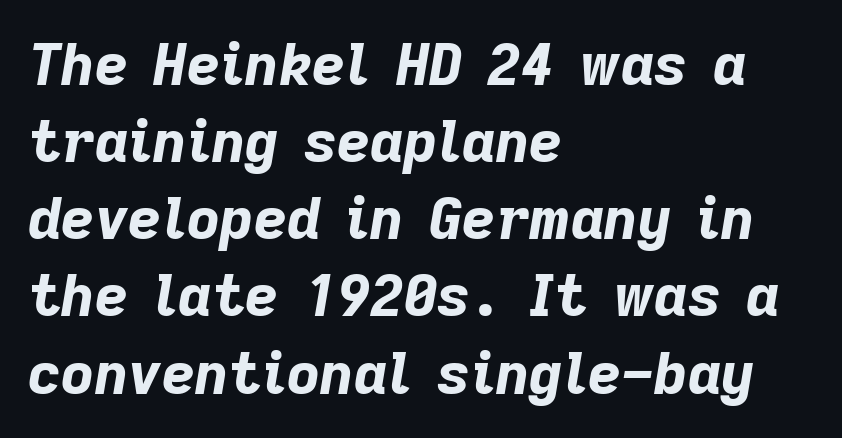
{"italic": "yes", "lean": "right", "slant_degrees": 9, "bold": "yes", "weight": "bold", "width": "normal", "stroke_contrast": "low", "x_height": "medium", "monospaced": "no", "underline": "no", "align": "left", "line_spacing": "normal", "line_spacing_ratio": 1.33, "letter_spacing": "normal", "letter_spacing_em": 0.0, "glyph_px": 58}
